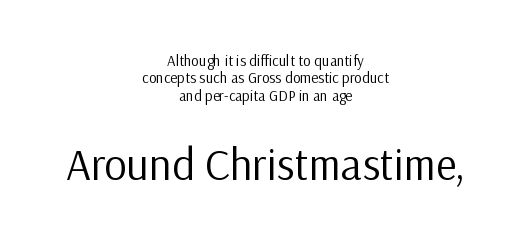
The letters advance in unequal steps, a hallmark of proportional type. Compared with typical body copy, the letter spacing here is the same. The passage shown is not bold in any degree. Casual observation: everything's sitting right in the middle. The text was rendered using a sans face with plain stroke endings.
